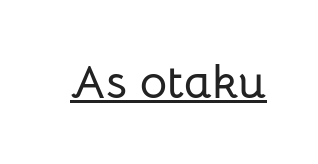
{"serif": "no", "italic": "no", "width": "normal", "stroke_contrast": "low", "x_height": "medium", "monospaced": "no", "underline": "yes", "letter_spacing": "normal", "letter_spacing_em": 0.0, "glyph_px": 47}
